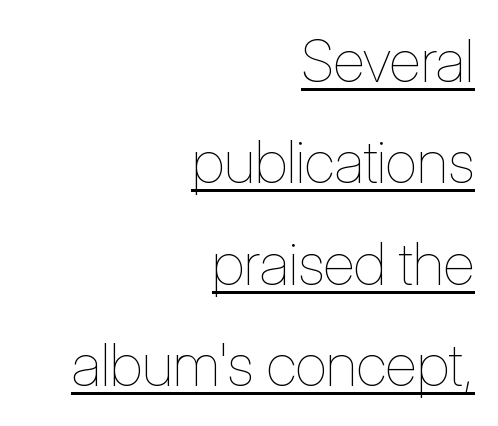
In terms of posture, this sample is upright. Caption: standard tracking, unaltered. The font is comparable to plain body text, perhaps lighter. A typographer would call this underscored text. Character widths vary here, with narrow letters taking less room than wide ones.
